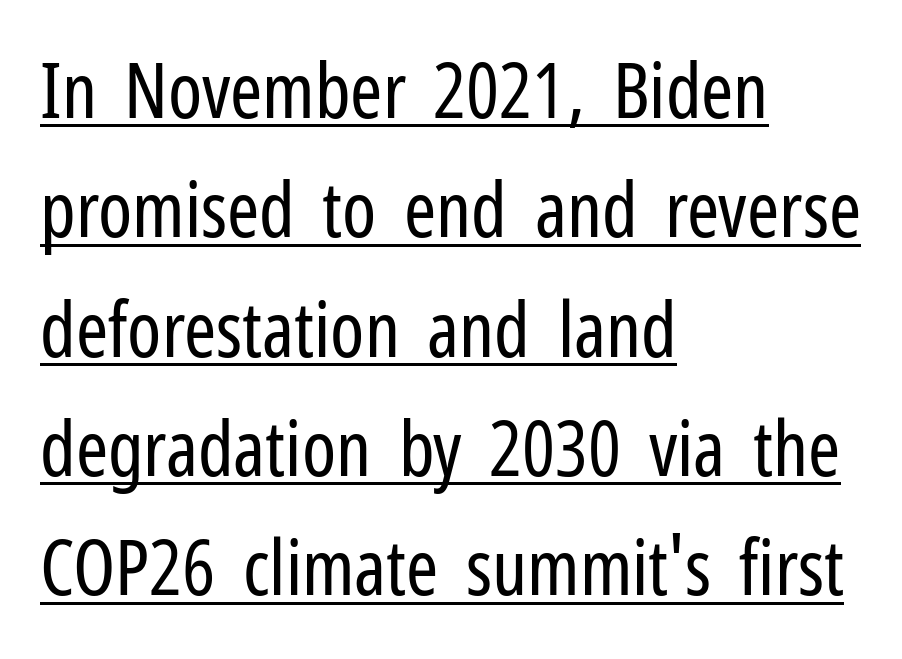
The image shows 77 px regular-weight, condensed sans-serif type, upright; set left-aligned, normal line spacing (1.55x), normal letter spacing, underlined; low stroke contrast and a medium x-height.
